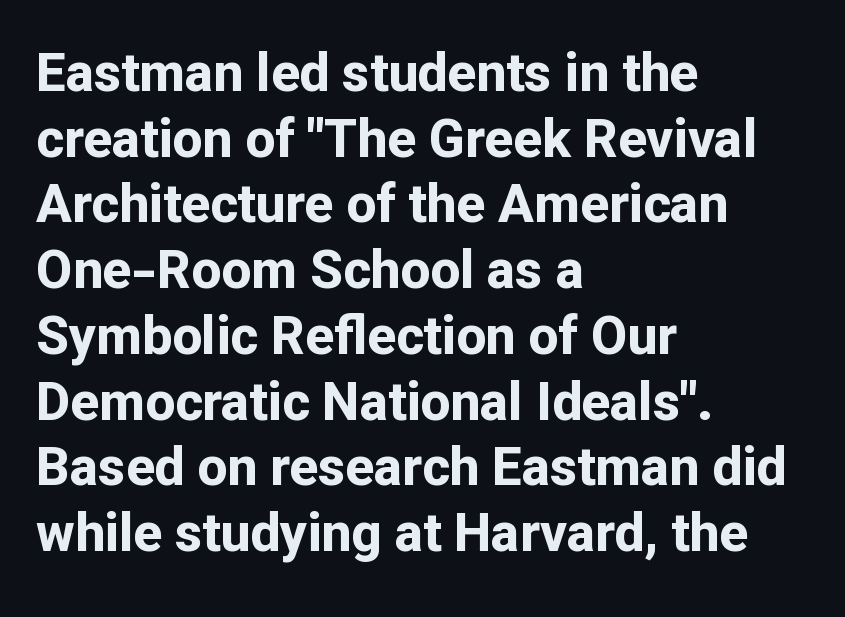
{"serif": "no", "italic": "no", "bold": "yes", "weight": "bold", "width": "normal", "stroke_contrast": "low", "x_height": "medium", "monospaced": "no", "underline": "no", "align": "left", "line_spacing_ratio": 1.24, "letter_spacing": "normal", "letter_spacing_em": 0.0, "glyph_px": 53}
